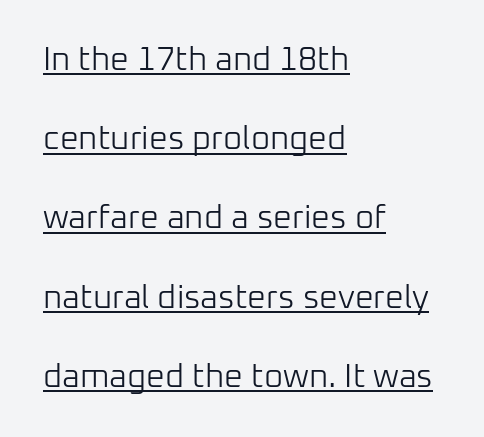
The image shows 33 px light sans-serif type, upright; set left-aligned, loose line spacing (2.4x), normal letter spacing, underlined; low stroke contrast and a medium x-height.
